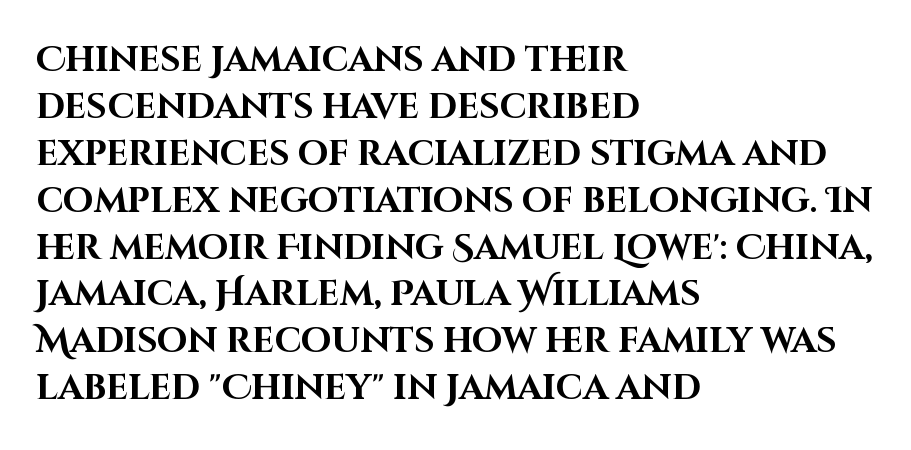
The image shows 35 px bold sans-serif type, upright; set left-aligned, normal line spacing (1.34x), normal letter spacing, not underlined; high stroke contrast and a large x-height.
